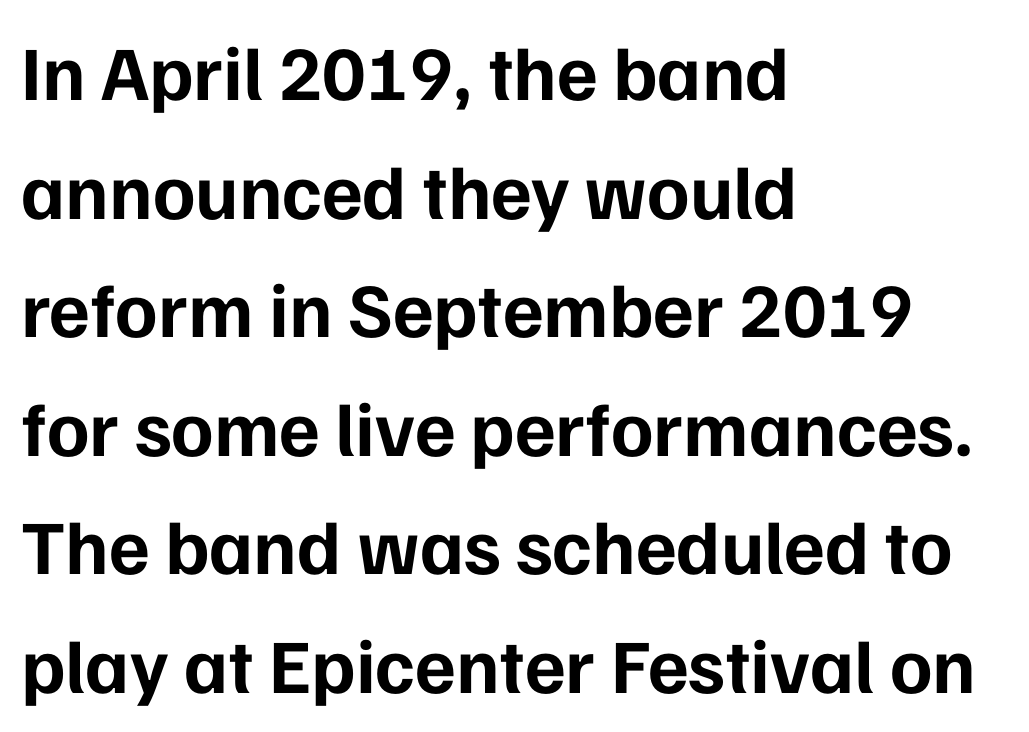
The image shows 77 px bold sans-serif type, upright; set left-aligned, normal line spacing (1.54x), normal letter spacing, not underlined; low stroke contrast and a medium x-height.
